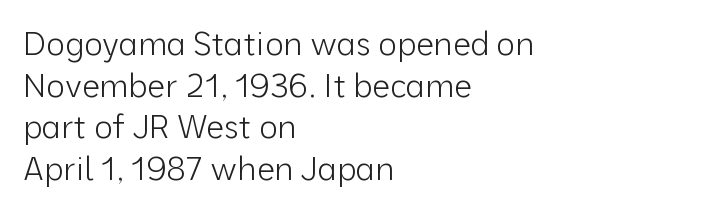
Q: Is the text bold? A: No.
Q: Is the text italic (slanted)? A: No, it is upright.
Q: Is the typeface a serif or a sans-serif typeface? A: Sans-serif.
Q: Is the text underlined? A: No.
Q: How is the paragraph aligned? A: Left-aligned.
Q: Is the spacing between letters normal or unusually wide? A: Normal.
Q: Is the spacing between lines tight, normal or loose? A: Normal.
Q: Width (condensed, normal, or wide)? A: Normal.
Q: Stroke contrast? A: Low.
Q: x-height? A: Medium.
Q: Monospaced? A: No.
